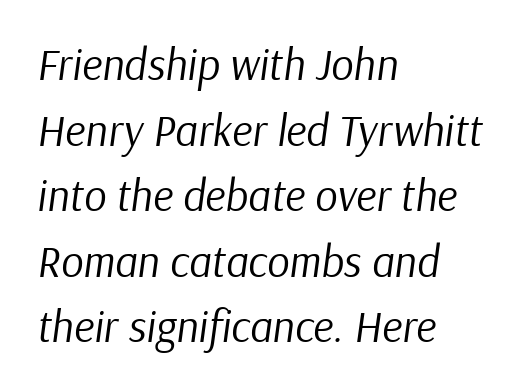
{"italic": "yes", "lean": "right", "slant_degrees": 9, "bold": "no", "weight": "regular", "width": "normal", "stroke_contrast": "low", "x_height": "medium", "monospaced": "no", "underline": "no", "align": "left", "line_spacing": "normal", "line_spacing_ratio": 1.49, "letter_spacing": "normal", "letter_spacing_em": 0.0, "glyph_px": 44}
